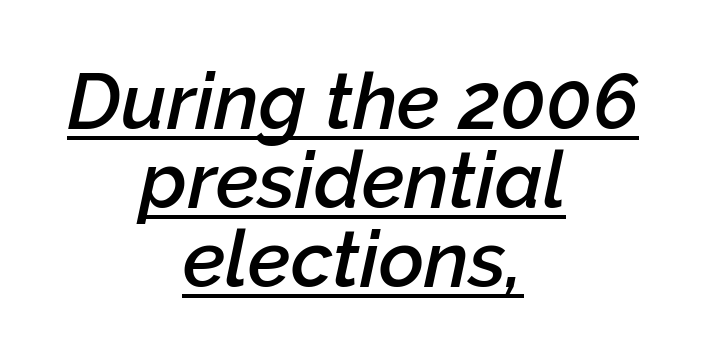
Q: Is the text bold? A: Semi-bold.
Q: Is the text italic (slanted)? A: Yes, it leans right by about 12 degrees.
Q: Is the text underlined? A: Yes.
Q: How is the paragraph aligned? A: Centered.
Q: Is the spacing between letters normal or unusually wide? A: Normal.
Q: Is the spacing between lines tight, normal or loose? A: Tight.
Q: Width (condensed, normal, or wide)? A: Normal.
Q: Stroke contrast? A: Low.
Q: x-height? A: Medium.
Q: Monospaced? A: No.
